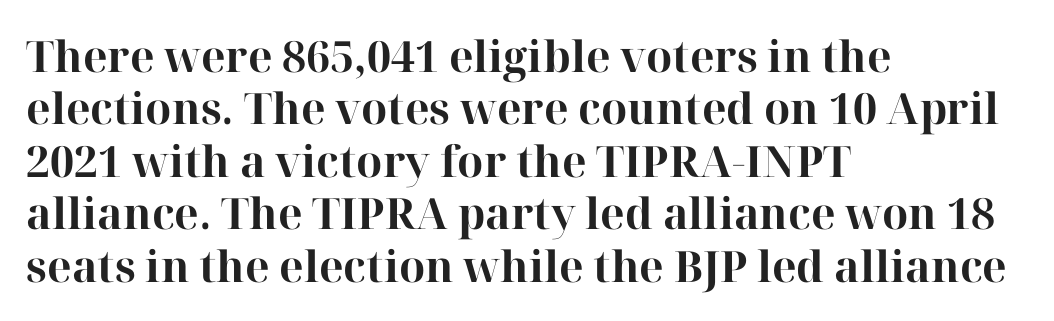
The image shows 43 px bold serif type, upright; set left-aligned, line spacing 1.22x, normal letter spacing, not underlined; high stroke contrast and a medium x-height.
